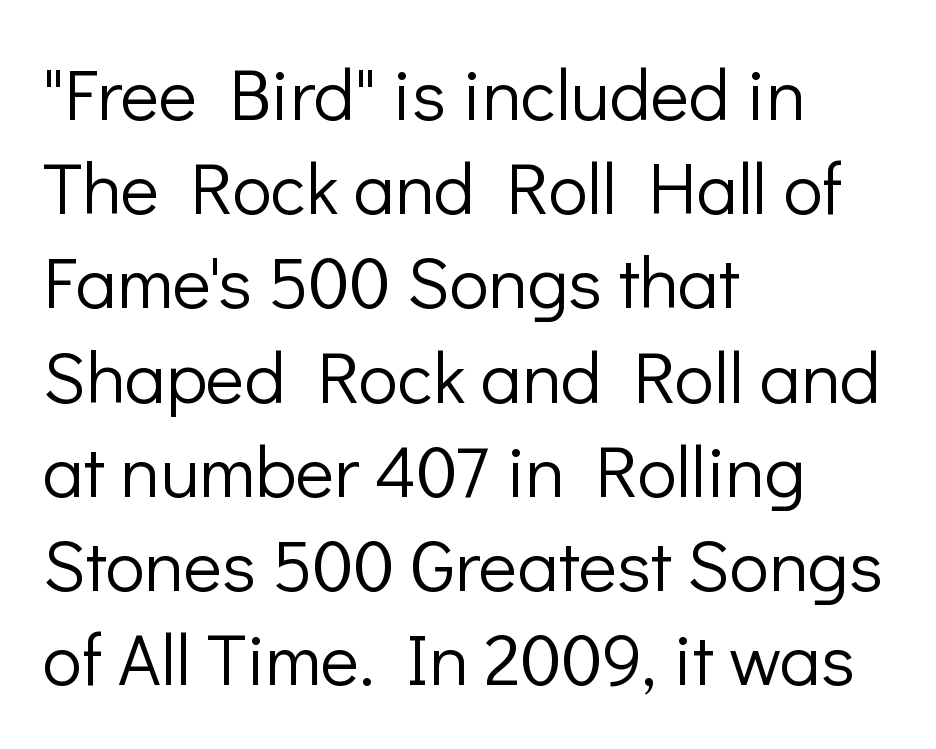
Q: Is the text bold? A: No.
Q: Is the text italic (slanted)? A: No, it is upright.
Q: Is the typeface a serif or a sans-serif typeface? A: Sans-serif.
Q: Is the text underlined? A: No.
Q: How is the paragraph aligned? A: Left-aligned.
Q: Is the spacing between letters normal or unusually wide? A: Normal.
Q: Is the spacing between lines tight, normal or loose? A: Normal.
Q: Width (condensed, normal, or wide)? A: Normal.
Q: Stroke contrast? A: Low.
Q: x-height? A: Medium.
Q: Monospaced? A: No.
